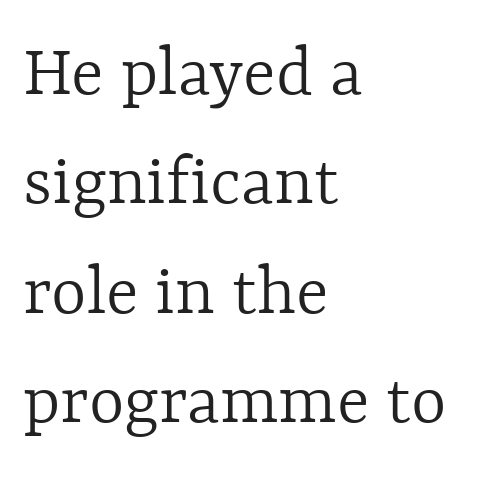
Looks like regular typesetting: each glyph gets only the width it needs. How are the letters spaced? Ordinarily, with no added tracking. Leftover space on each line is placed entirely after the last word. Tall strokes in this sample are plumb rather than angled.
